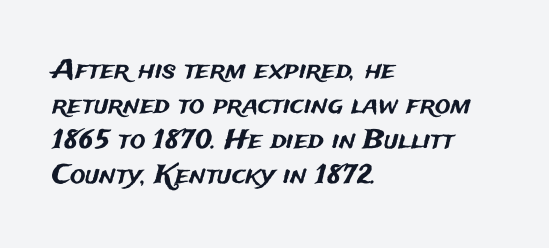
A classic flush-left, rag-right setting is used for this passage. Underlining? Definitely not there. The passage shown stacks its lines at a standard gap. The letterforms sit shoulder to shoulder at normal distance.
